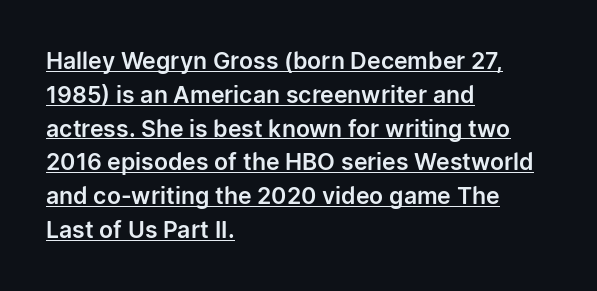
The image shows 23 px text type, upright; set left-aligned, normal line spacing (1.47x), normal letter spacing, underlined.
